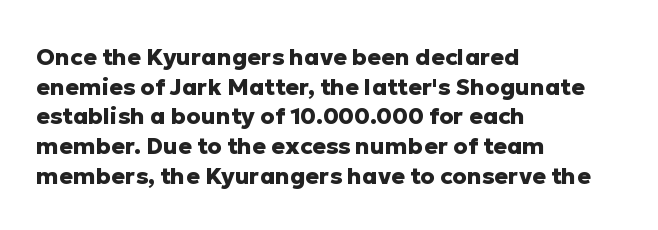
Is there any slant? The stems are plumb. Nothing unusual about the tracking: characters are spaced as the font intends. These words are printed bold, with thick strokes throughout. Evenly set lines give the paragraph a standard silhouette.
